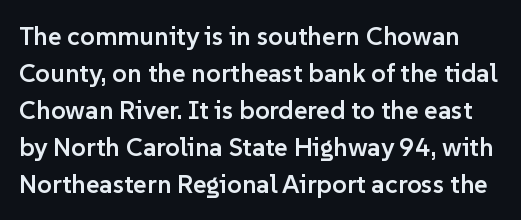
The image shows 26 px text type, upright; set normal line spacing (1.42x), normal letter spacing, not underlined.
